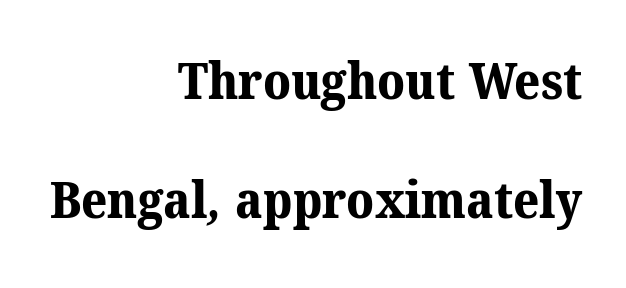
{"serif": "yes", "bold": "yes", "weight": "bold", "width": "normal", "stroke_contrast": "medium", "x_height": "medium", "monospaced": "no", "underline": "no", "align": "right", "line_spacing": "loose", "line_spacing_ratio": 2.33, "letter_spacing": "normal", "letter_spacing_em": 0.0, "glyph_px": 51}
